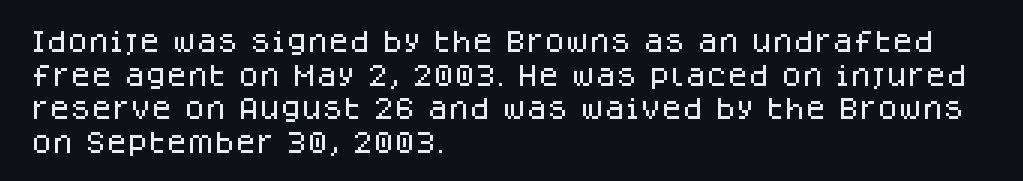
Leading matches the norm, producing a regular column. Every stem runs plumb, perpendicular to the baseline. Underline: absent. In CSS terms this would be text-align: left. Here the glyphs are tracked normally, forming tight word shapes.
